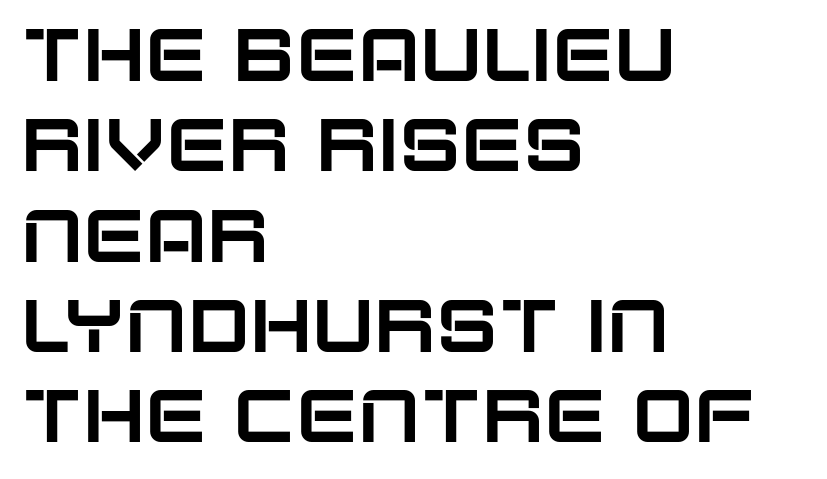
This sample uses an upright cut, with every glyph sitting square on the baseline. All the whitespace from short lines collects on the right. Are there feet on the stems? There aren't — it's a sans. The letterforms sit shoulder to shoulder at normal distance. The glyphs are unaccompanied by any horizontal stroke below them.
